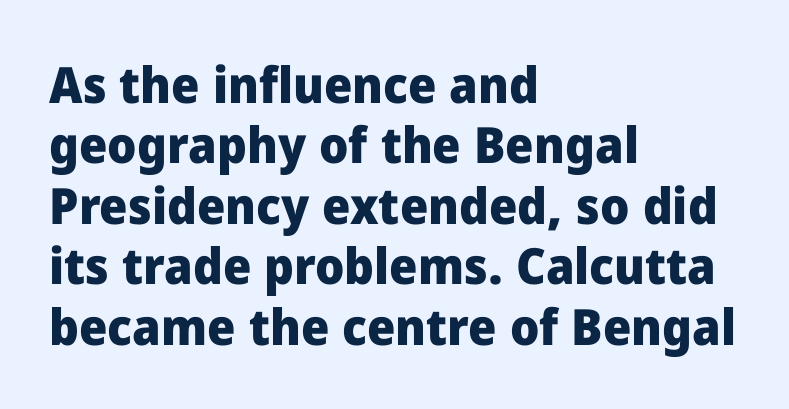
Horizontally, the lines are justified to the leading edge only. In terms of weight, the rendering is a true, heavy bold. The words here are not underlined. Nothing unusual about the tracking: characters are spaced as the font intends. The passage shown is typed in a proportional face where columns would drift. Typographically, this falls in the sans-serif category.
